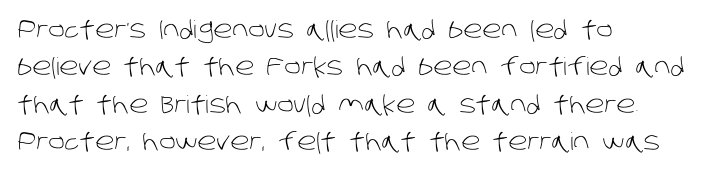
Q: Is the text bold? A: No.
Q: Is the text underlined? A: No.
Q: How is the paragraph aligned? A: Left-aligned.
Q: Is the spacing between letters normal or unusually wide? A: Normal.
Q: Is the spacing between lines tight, normal or loose? A: Normal.
